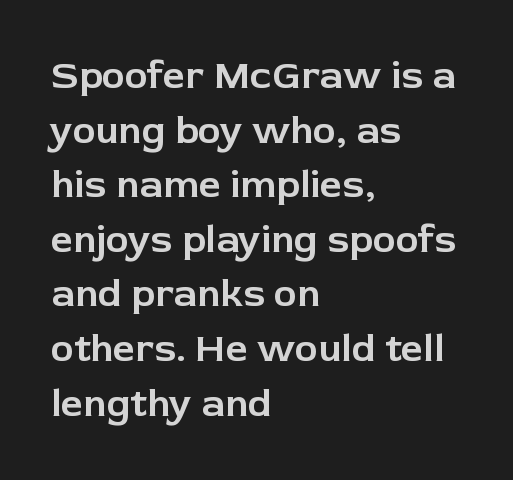
Honestly, the letter spacing is just normal — you wouldn't notice it. The foot of each line stays bare and open. Style check: upright. Here the designer chose a conventional face with non-uniform glyph widths.
